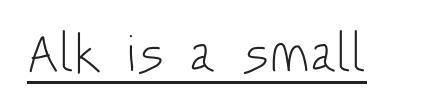
Q: Is the text bold? A: No.
Q: Is the text italic (slanted)? A: No, it is upright.
Q: Is the typeface a serif or a sans-serif typeface? A: Sans-serif.
Q: Is the text underlined? A: Yes.
Q: Is the spacing between letters normal or unusually wide? A: Normal.
Q: Width (condensed, normal, or wide)? A: Condensed.
Q: Stroke contrast? A: Low.
Q: x-height? A: Large.
Q: Monospaced? A: No.
